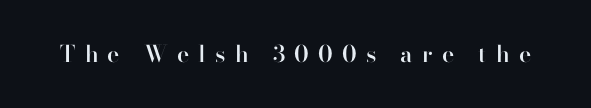
{"italic": "no", "bold": "semi", "underline": "no", "letter_spacing": "wide", "letter_spacing_em": 0.4, "glyph_px": 23}
